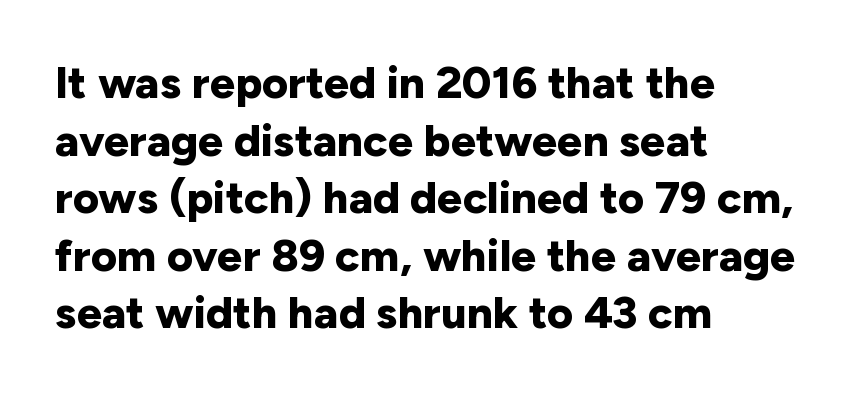
Q: Is the text bold? A: Yes.
Q: Is the text italic (slanted)? A: No, it is upright.
Q: Is the typeface a serif or a sans-serif typeface? A: Sans-serif.
Q: Is the text underlined? A: No.
Q: How is the paragraph aligned? A: Left-aligned.
Q: Is the spacing between letters normal or unusually wide? A: Normal.
Q: Is the spacing between lines tight, normal or loose? A: Normal.
Q: Width (condensed, normal, or wide)? A: Normal.
Q: Stroke contrast? A: Low.
Q: x-height? A: Medium.
Q: Monospaced? A: No.
